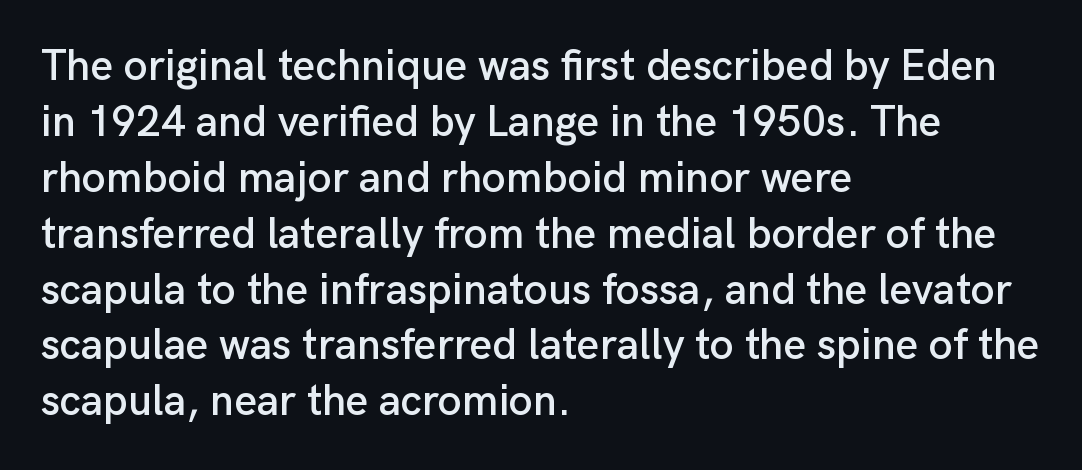
The image shows 43 px sans-serif type, upright; set left-aligned, normal line spacing (1.3x), normal letter spacing, not underlined; low stroke contrast and a medium x-height.
